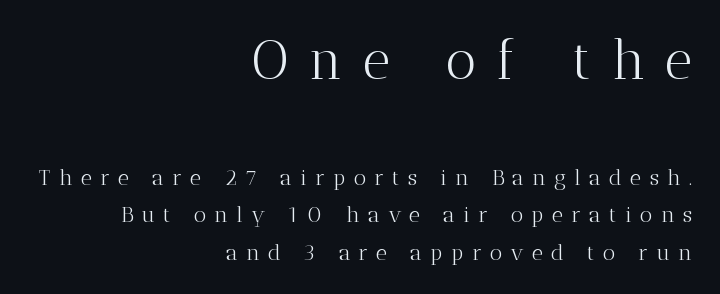
Note the varied advance widths — an 'i' is clearly narrower than an 'm'. Look at the bottom of the vertical strokes: they flare into serifs here. The specimen reads as upright at a glance. Compare the two chunks: the upper has the greater cap height.
